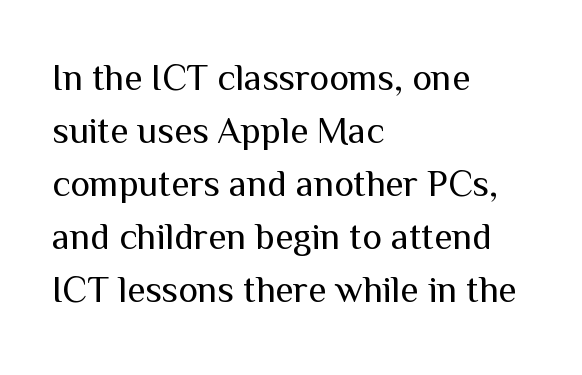
The image shows 37 px regular-weight sans-serif type, upright; set left-aligned, normal line spacing (1.43x), normal letter spacing, not underlined; medium stroke contrast and a medium x-height.
